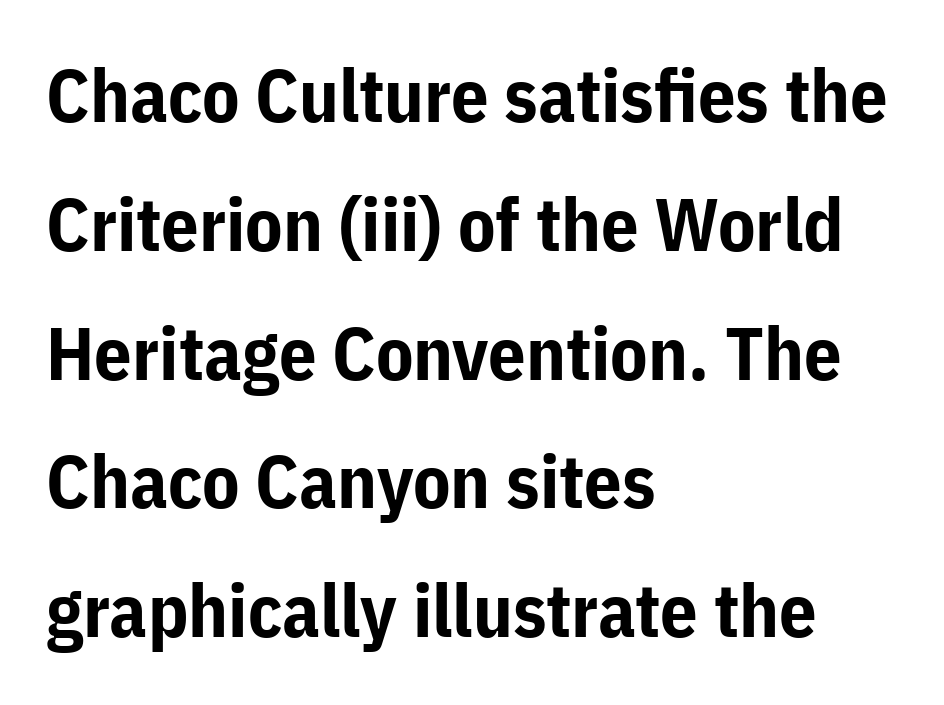
The image shows 74 px bold sans-serif type, upright; set left-aligned, line spacing 1.74x, normal letter spacing, not underlined; low stroke contrast and a medium x-height.
